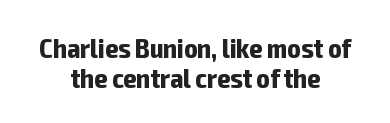
Q: Is the text bold? A: Yes.
Q: Is the text italic (slanted)? A: No, it is upright.
Q: Is the typeface a serif or a sans-serif typeface? A: Sans-serif.
Q: Is the text underlined? A: No.
Q: How is the paragraph aligned? A: Centered.
Q: Is the spacing between letters normal or unusually wide? A: Normal.
Q: Is the spacing between lines tight, normal or loose? A: Tight.
Q: Width (condensed, normal, or wide)? A: Condensed.
Q: Stroke contrast? A: Low.
Q: x-height? A: Medium.
Q: Monospaced? A: No.
